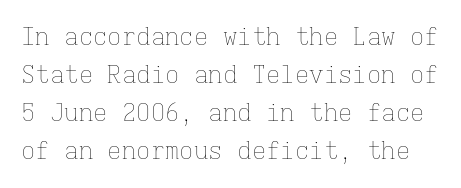
The image shows 24 px text type, upright; set normal line spacing (1.59x), normal letter spacing, not underlined.
